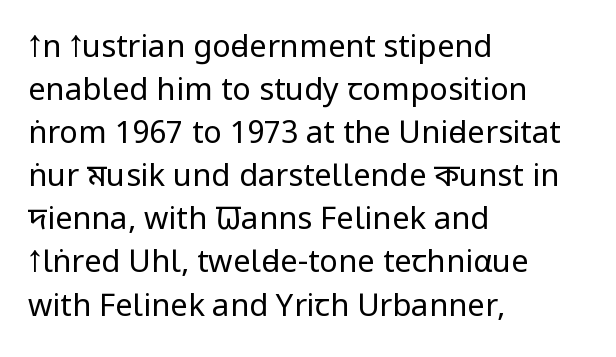
Q: Is the text bold? A: No.
Q: Is the text italic (slanted)? A: No, it is upright.
Q: Is the typeface a serif or a sans-serif typeface? A: Sans-serif.
Q: Is the text underlined? A: No.
Q: How is the paragraph aligned? A: Left-aligned.
Q: Is the spacing between letters normal or unusually wide? A: Normal.
Q: Is the spacing between lines tight, normal or loose? A: Normal.
Q: Width (condensed, normal, or wide)? A: Condensed.
Q: Stroke contrast? A: Low.
Q: x-height? A: Large.
Q: Monospaced? A: No.
